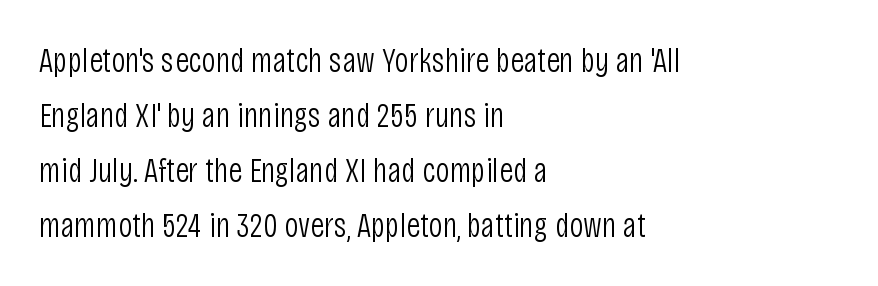
Q: Is the text bold? A: No.
Q: Is the text italic (slanted)? A: No, it is upright.
Q: Is the typeface a serif or a sans-serif typeface? A: Sans-serif.
Q: Is the text underlined? A: No.
Q: How is the paragraph aligned? A: Left-aligned.
Q: Is the spacing between letters normal or unusually wide? A: Normal.
Q: Is the spacing between lines tight, normal or loose? A: Normal.
Q: Width (condensed, normal, or wide)? A: Condensed.
Q: Stroke contrast? A: Low.
Q: x-height? A: Large.
Q: Monospaced? A: No.
